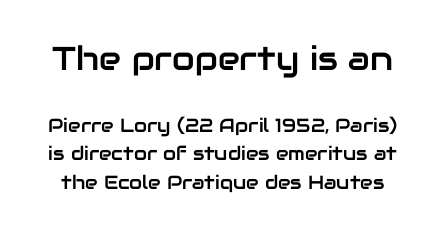
{"serif": "no", "italic": "no", "width": "normal", "stroke_contrast": "low", "x_height": "medium", "monospaced": "no", "underline": "no", "line_spacing": "normal", "line_spacing_ratio": 1.5, "letter_spacing": "normal", "letter_spacing_em": 0.0, "larger_block": "first", "size_ratio": 1.74, "glyph_px": 33}
